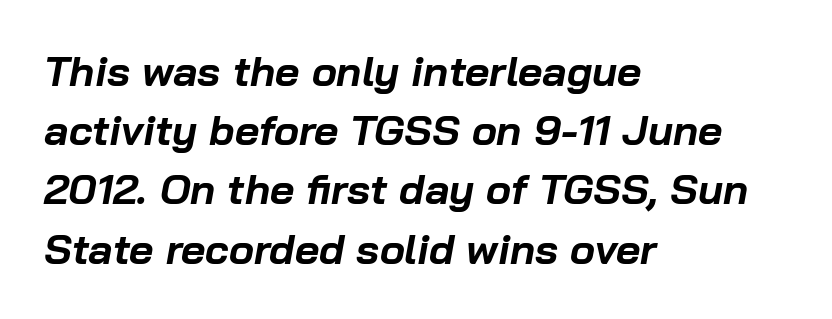
The image shows 42 px bold type, italic (leaning right); set left-aligned, normal line spacing (1.41x), normal letter spacing, not underlined; low stroke contrast and a medium x-height.
